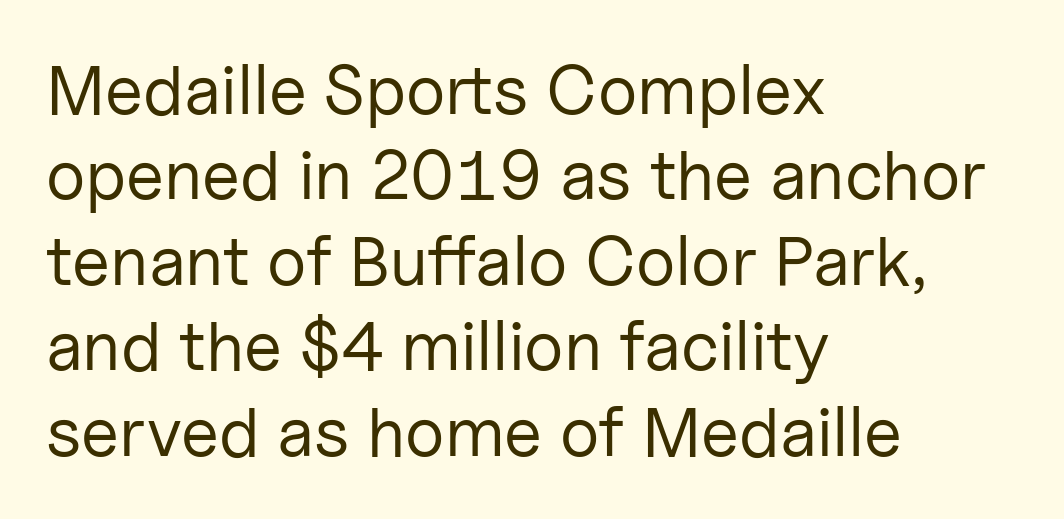
You could not count columns in this text — the font is proportionally spaced. What stands out about the letter spacing? Nothing — it is the standard amount. A classic flush-left, rag-right setting is used for this passage. Designer's note — italics off, roman on. Unmarked baselines from the first word to the last.
